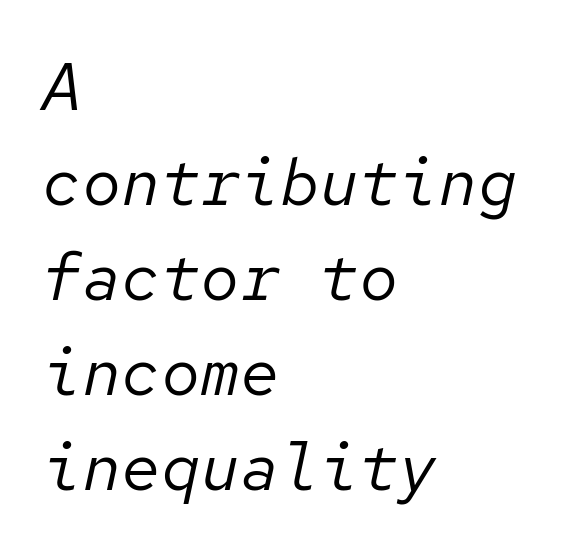
The image shows 66 px regular-weight type, italic (leaning right), monospaced; set left-aligned, normal line spacing (1.44x), normal letter spacing, not underlined; low stroke contrast and a medium x-height.
